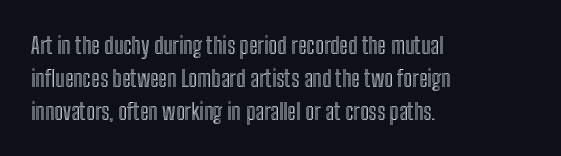
Q: Is the text italic (slanted)? A: No, it is upright.
Q: Is the text underlined? A: No.
Q: How is the paragraph aligned? A: Left-aligned.
Q: Is the spacing between letters normal or unusually wide? A: Normal.
Q: Is the spacing between lines tight, normal or loose? A: Normal.
